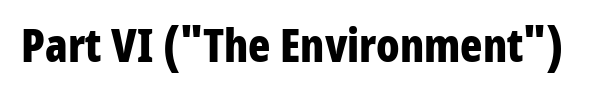
Q: Is the text bold? A: Yes.
Q: Is the text italic (slanted)? A: No, it is upright.
Q: Is the typeface a serif or a sans-serif typeface? A: Sans-serif.
Q: Is the text underlined? A: No.
Q: Is the spacing between letters normal or unusually wide? A: Normal.
Q: Width (condensed, normal, or wide)? A: Condensed.
Q: Stroke contrast? A: Low.
Q: x-height? A: Medium.
Q: Monospaced? A: No.
